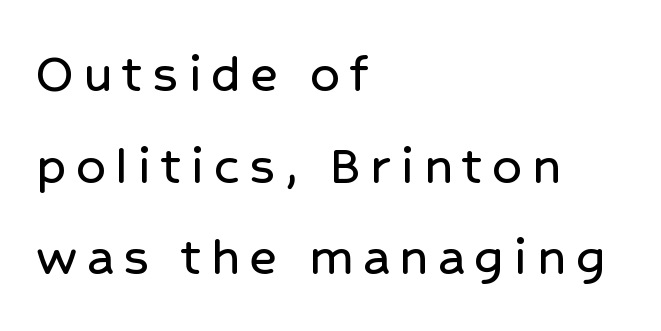
The image shows 58 px sans-serif type, upright; set left-aligned, normal line spacing (1.58x), not underlined; low stroke contrast and a medium x-height.
